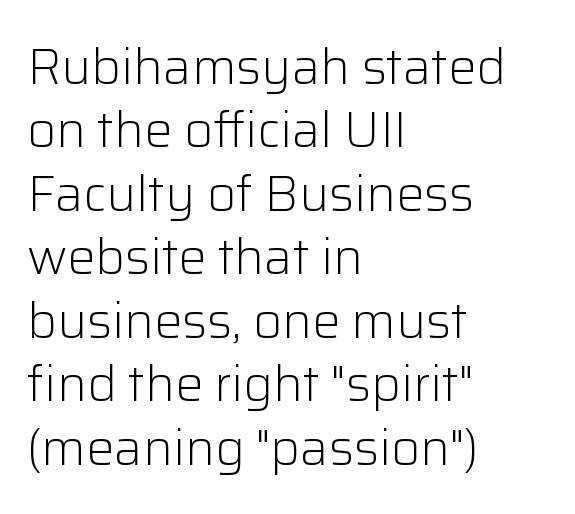
{"serif": "no", "italic": "no", "bold": "no", "weight": "light", "width": "normal", "stroke_contrast": "low", "x_height": "medium", "monospaced": "no", "underline": "no", "align": "left", "line_spacing": "normal", "line_spacing_ratio": 1.27, "letter_spacing": "normal", "letter_spacing_em": 0.0, "glyph_px": 50}
